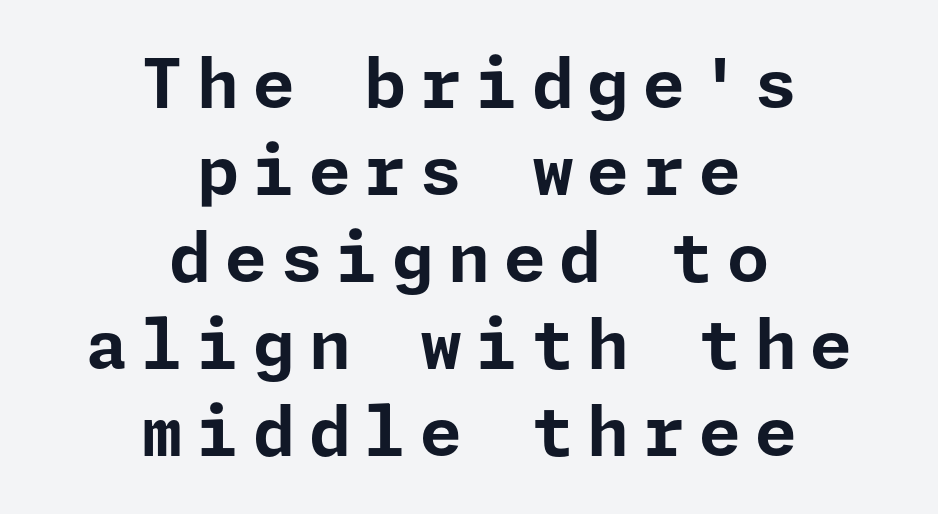
{"serif": "no", "italic": "no", "bold": "yes", "weight": "bold", "width": "normal", "stroke_contrast": "low", "x_height": "medium", "underline": "no", "align": "center", "line_spacing": "normal", "line_spacing_ratio": 1.28, "letter_spacing": "wide", "letter_spacing_em": 0.2, "glyph_px": 68}
